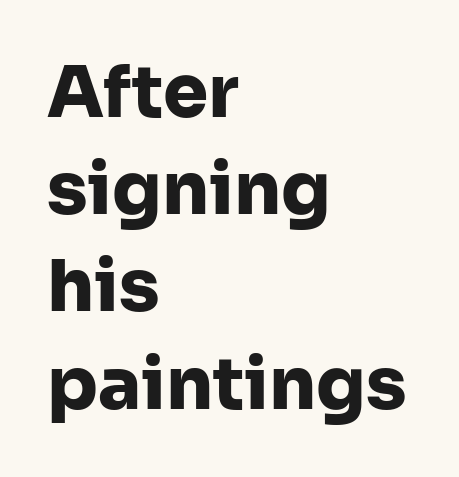
The image shows 72 px heavy sans-serif type, upright; set left-aligned, normal line spacing (1.35x), normal letter spacing, not underlined; low stroke contrast and a medium x-height.
